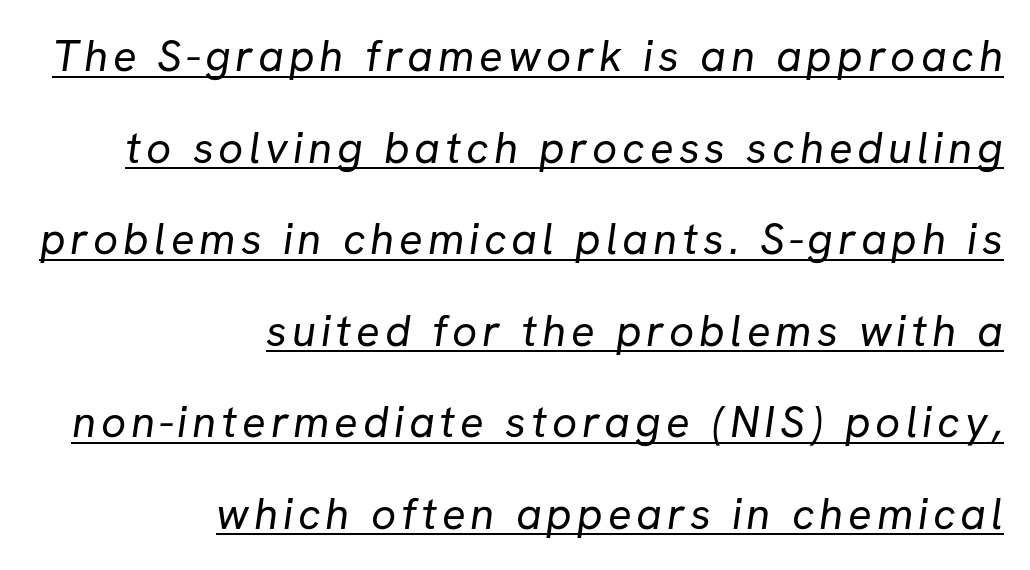
{"serif": "no", "bold": "no", "weight": "regular", "width": "normal", "stroke_contrast": "low", "x_height": "medium", "monospaced": "no", "underline": "yes", "align": "right", "line_spacing": "loose", "line_spacing_ratio": 2.08, "glyph_px": 44}
